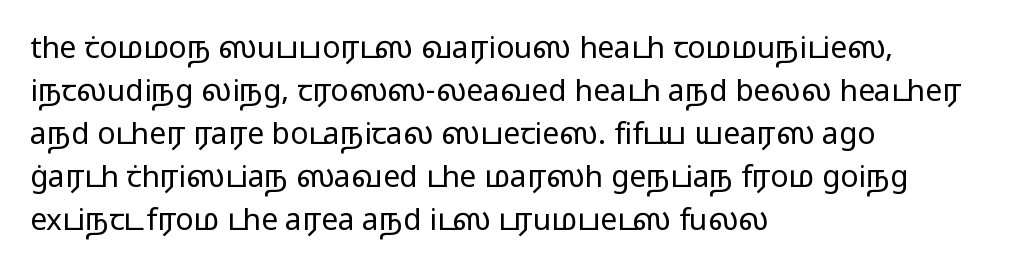
{"serif": "no", "italic": "no", "bold": "no", "weight": "regular", "width": "wide", "stroke_contrast": "low", "x_height": "medium", "monospaced": "no", "underline": "no", "align": "left", "line_spacing": "normal", "line_spacing_ratio": 1.43, "letter_spacing": "normal", "letter_spacing_em": 0.0, "glyph_px": 30}
